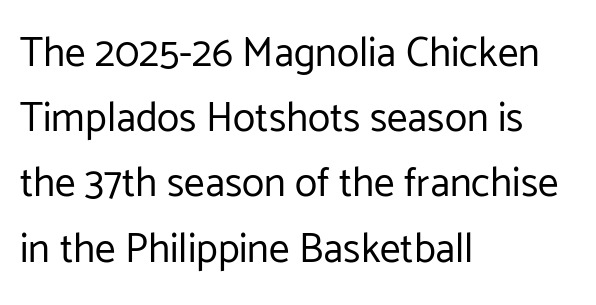
Q: Is the text bold? A: No.
Q: Is the text italic (slanted)? A: No, it is upright.
Q: Is the typeface a serif or a sans-serif typeface? A: Sans-serif.
Q: Is the text underlined? A: No.
Q: How is the paragraph aligned? A: Left-aligned.
Q: Is the spacing between letters normal or unusually wide? A: Normal.
Q: Is the spacing between lines tight, normal or loose? A: Normal.
Q: Width (condensed, normal, or wide)? A: Normal.
Q: Stroke contrast? A: Low.
Q: x-height? A: Medium.
Q: Monospaced? A: No.
